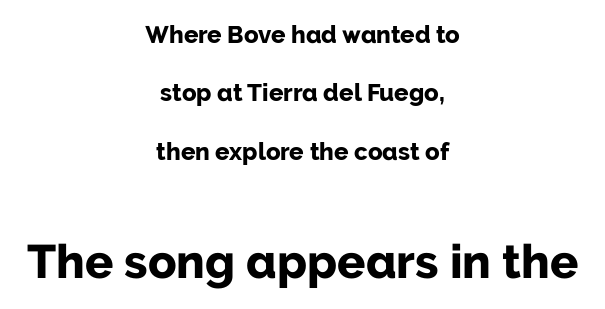
The image shows 47 px bold sans-serif type, upright; set centered, loose line spacing (2.43x), normal letter spacing, not underlined; the second (bottom) block is 1.96x larger; low stroke contrast and a medium x-height.
